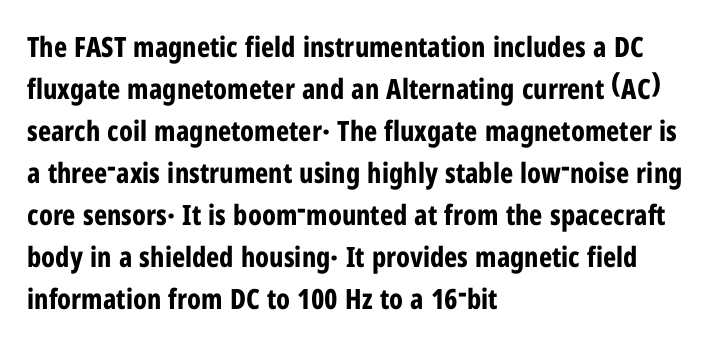
The rendering uses a bold face; every stroke is thick and dark. The typography opts for an upright posture over an oblique one. The rendering uses natural spacing where letterforms have individual widths. Note: no serifs on the glyphs. Normally led — the rows are evenly, conventionally spaced. A clean baseline with only descenders dipping below it.
